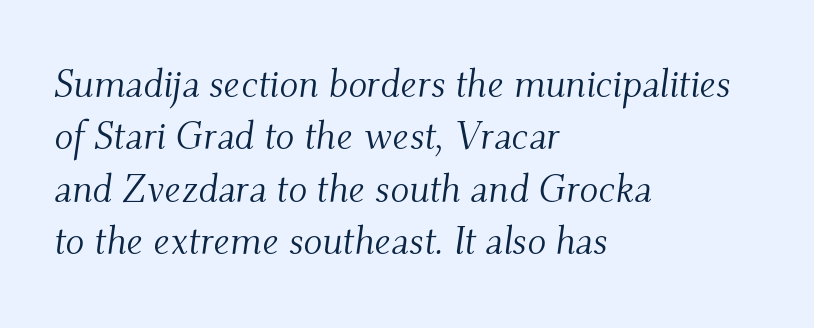
Q: Is the text bold? A: No.
Q: Is the text italic (slanted)? A: Yes, it leans right by about 9 degrees.
Q: Is the typeface a serif or a sans-serif typeface? A: Serif.
Q: Is the text underlined? A: No.
Q: How is the paragraph aligned? A: Left-aligned.
Q: Is the spacing between letters normal or unusually wide? A: Normal.
Q: Is the spacing between lines tight, normal or loose? A: Normal.
Q: Width (condensed, normal, or wide)? A: Normal.
Q: Stroke contrast? A: Medium.
Q: x-height? A: Small.
Q: Monospaced? A: No.
